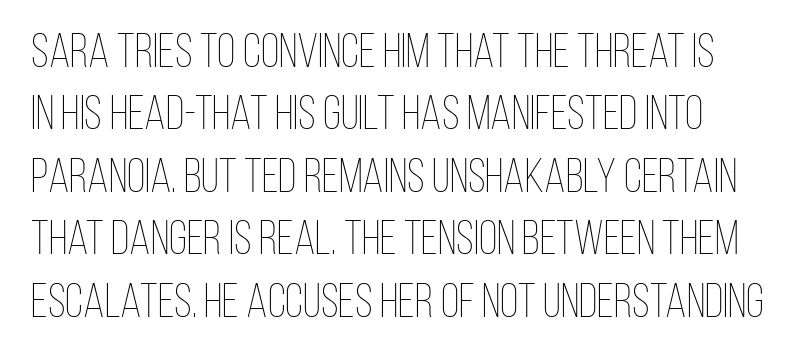
This is the regular roman posture of the typeface. Glance below the letters and you will spot only blank space. This sample has the flowing, uneven cadence of proportional lettering. The strokes are not fattened; the text isn't bold. The face used here is rendered with its standard letterfit.
